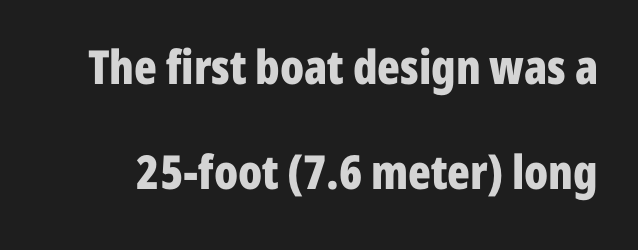
{"serif": "no", "italic": "no", "bold": "yes", "weight": "bold", "width": "condensed", "stroke_contrast": "low", "x_height": "medium", "monospaced": "no", "underline": "no", "line_spacing": "loose", "line_spacing_ratio": 2.24, "letter_spacing": "normal", "letter_spacing_em": 0.0, "glyph_px": 47}
